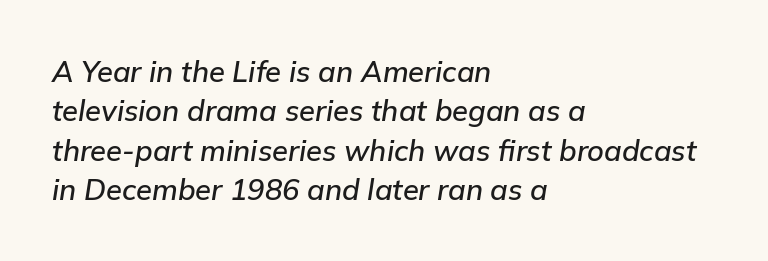
Short note: letters normally spaced. Think of a printed novel: that variable character pitch is what you see here. Notice how the stems are inclined rather than vertical — that's the hallmark of italics. The passage is arranged the way most books set body copy — flush left. Rows of type keep a routine distance in the vertical direction.
